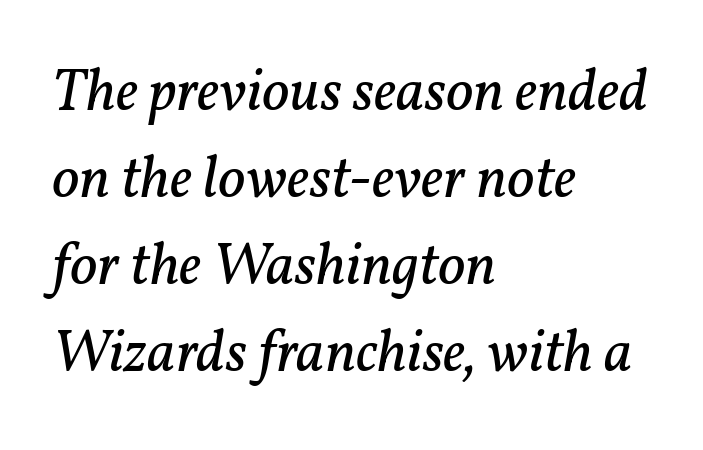
The image shows 60 px regular-weight serif type, italic (leaning right); set left-aligned, normal line spacing (1.45x), normal letter spacing, not underlined; low stroke contrast and a medium x-height.
